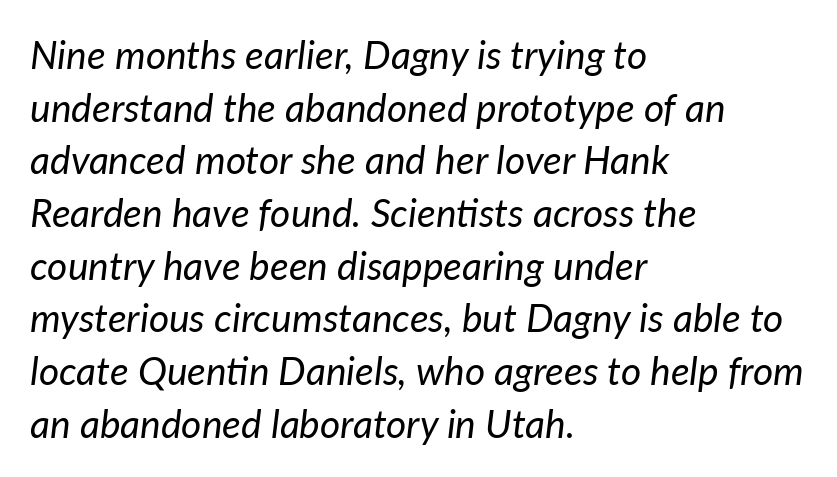
The image shows 39 px regular-weight type, italic (leaning right); set left-aligned, normal line spacing (1.35x), normal letter spacing, not underlined; low stroke contrast and a medium x-height.
